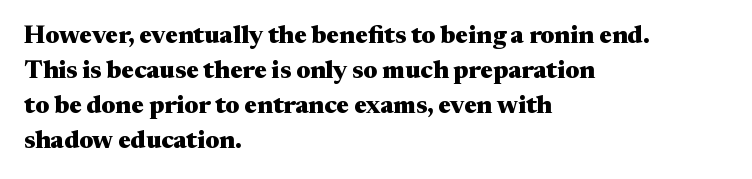
{"italic": "no", "bold": "yes", "underline": "no", "align": "left", "line_spacing": "normal", "line_spacing_ratio": 1.4, "letter_spacing": "normal", "letter_spacing_em": 0.0, "glyph_px": 25}
